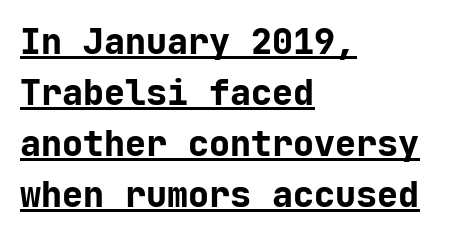
Nope, not italic — everything's standing straight. This sample uses a sans-serif face. Heavy, bold letterforms. The passage shown is underscored from start to finish. Reading down the column, the eye jumps a familiar distance to each next line. Spacing verdict: monospaced, one width for all characters.
